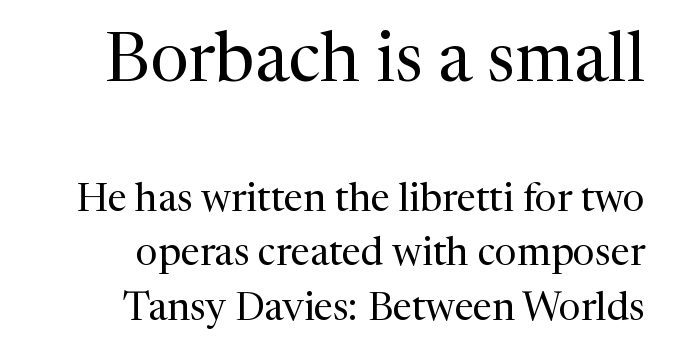
{"serif": "yes", "italic": "no", "bold": "no", "weight": "regular", "width": "normal", "stroke_contrast": "medium", "x_height": "medium", "monospaced": "no", "underline": "no", "align": "right", "line_spacing": "normal", "line_spacing_ratio": 1.4, "letter_spacing": "normal", "letter_spacing_em": 0.0, "larger_block": "first", "size_ratio": 1.77, "glyph_px": 69}
